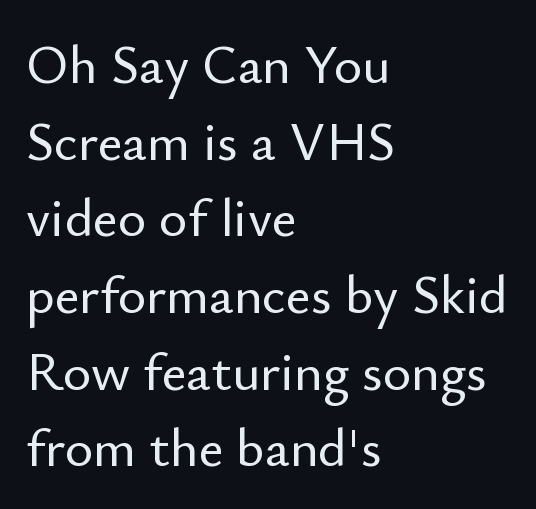
Q: Is the text italic (slanted)? A: No, it is upright.
Q: Is the typeface a serif or a sans-serif typeface? A: Sans-serif.
Q: Is the text underlined? A: No.
Q: How is the paragraph aligned? A: Left-aligned.
Q: Is the spacing between letters normal or unusually wide? A: Normal.
Q: Is the spacing between lines tight, normal or loose? A: Normal.
Q: Width (condensed, normal, or wide)? A: Normal.
Q: Stroke contrast? A: Low.
Q: x-height? A: Small.
Q: Monospaced? A: No.
